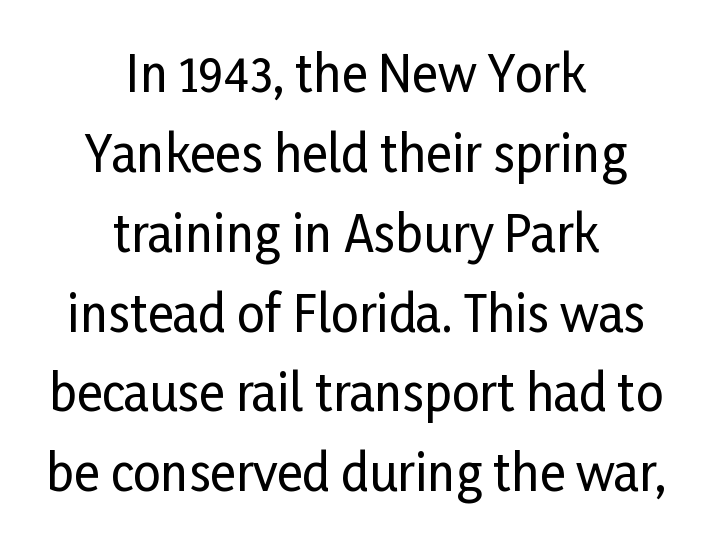
The space directly below the letters is spotless. This sample uses plain, unmodified letter spacing. This sample uses a sans-serif face. Line spacing here is normal. Designer's note — italics off, roman on. Leftover space on each line is divided equally before and after the words.
